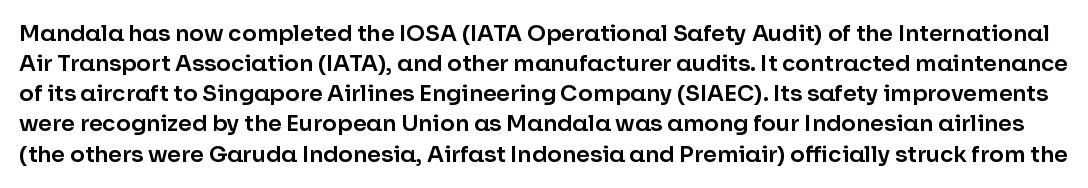
Words float on clear page, feet unadorned. Regular leading. When letters stand straight like this, we call the style roman or upright. Nothing unusual about the tracking: characters are spaced as the font intends.
